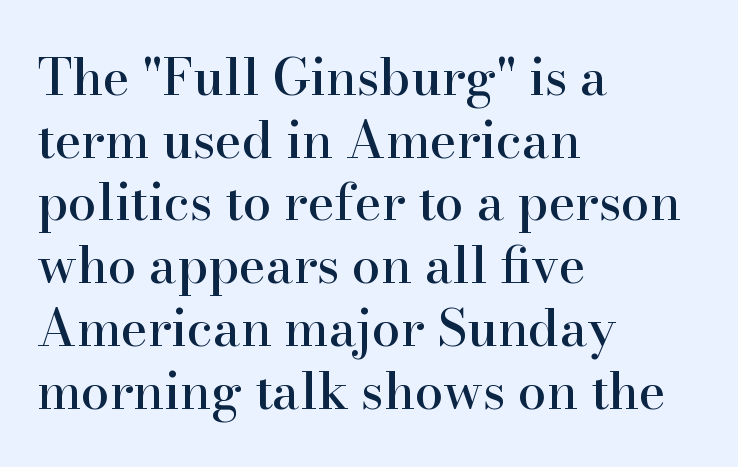
Q: Is the text italic (slanted)? A: No, it is upright.
Q: Is the typeface a serif or a sans-serif typeface? A: Serif.
Q: Is the text underlined? A: No.
Q: How is the paragraph aligned? A: Left-aligned.
Q: Is the spacing between letters normal or unusually wide? A: Normal.
Q: Width (condensed, normal, or wide)? A: Normal.
Q: Stroke contrast? A: High.
Q: x-height? A: Small.
Q: Monospaced? A: No.
